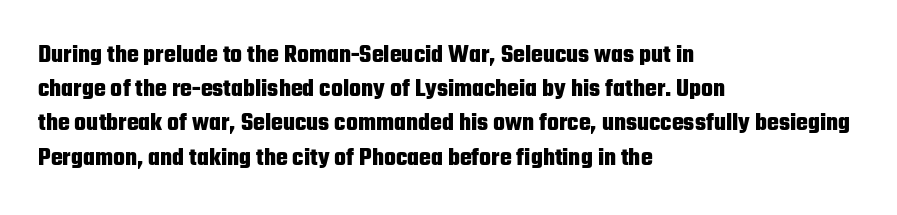
The image shows 25 px bold type, upright; set left-aligned, normal line spacing (1.37x), normal letter spacing, not underlined.
